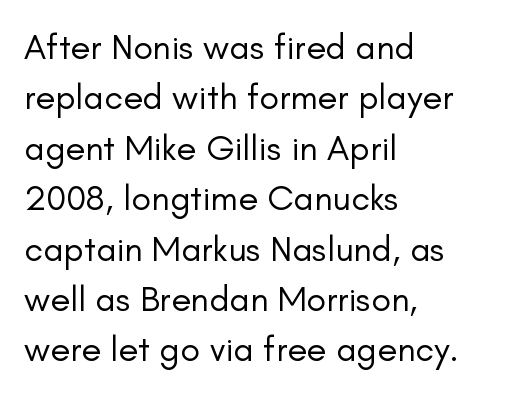
{"serif": "no", "italic": "no", "bold": "no", "weight": "regular", "width": "normal", "stroke_contrast": "low", "x_height": "small", "monospaced": "no", "underline": "no", "align": "left", "line_spacing": "normal", "line_spacing_ratio": 1.4, "letter_spacing": "normal", "letter_spacing_em": 0.0, "glyph_px": 36}
